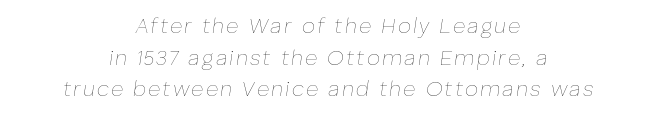
The leading is moderate, giving the passage an even texture. These lines were composed using italics. Both edges are ragged and mirror each other, which tells us the setting is centered. The typesetting does not lean heavy: it is not bold. Bare-footed words on every line.
